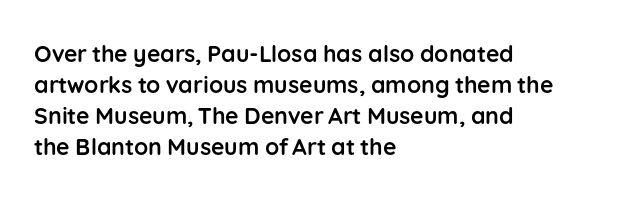
{"italic": "no", "bold": "yes", "underline": "no", "align": "left", "line_spacing": "normal", "line_spacing_ratio": 1.35, "letter_spacing": "normal", "letter_spacing_em": 0.0, "glyph_px": 23}
